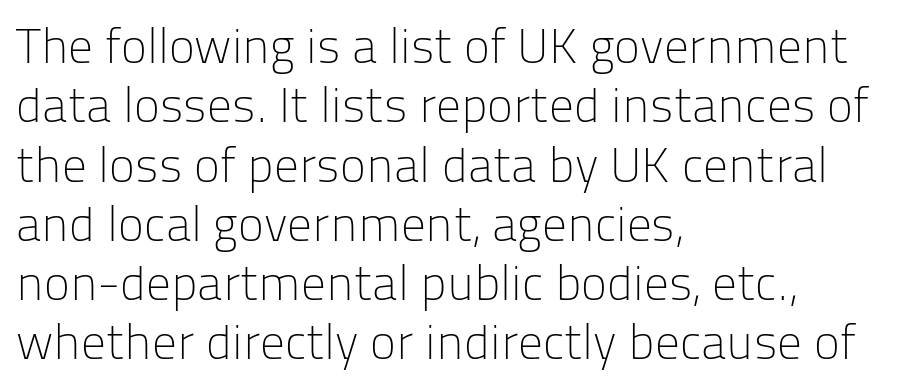
The image shows 49 px light sans-serif type, upright; set left-aligned, line spacing 1.21x, normal letter spacing, not underlined; low stroke contrast and a medium x-height.
